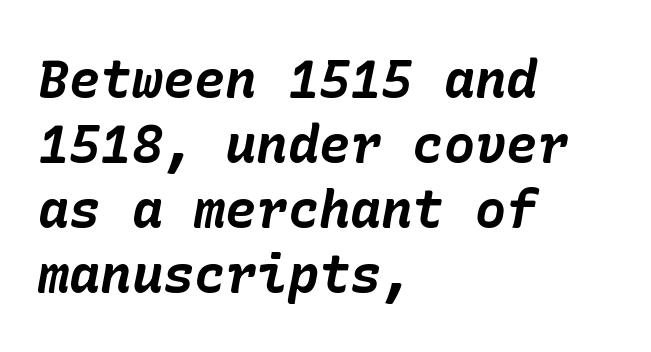
The image shows 52 px bold type, italic (leaning right); set left-aligned, normal line spacing (1.25x), normal letter spacing, not underlined; low stroke contrast and a medium x-height.
